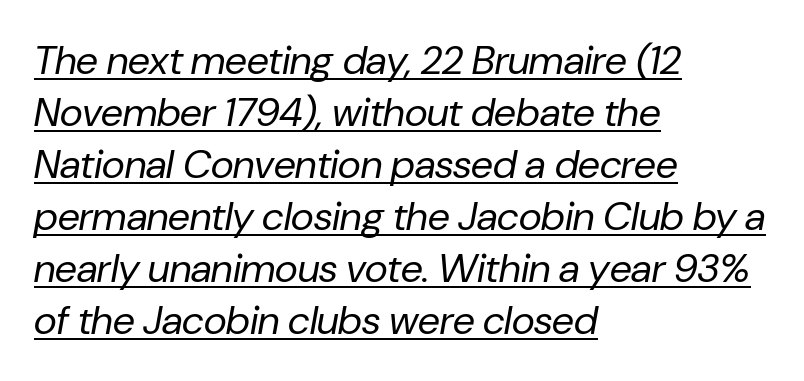
{"italic": "yes", "lean": "right", "slant_degrees": 10, "bold": "no", "weight": "regular", "width": "normal", "stroke_contrast": "low", "x_height": "medium", "monospaced": "no", "underline": "yes", "align": "left", "line_spacing": "normal", "line_spacing_ratio": 1.3, "letter_spacing": "normal", "letter_spacing_em": 0.0, "glyph_px": 40}
